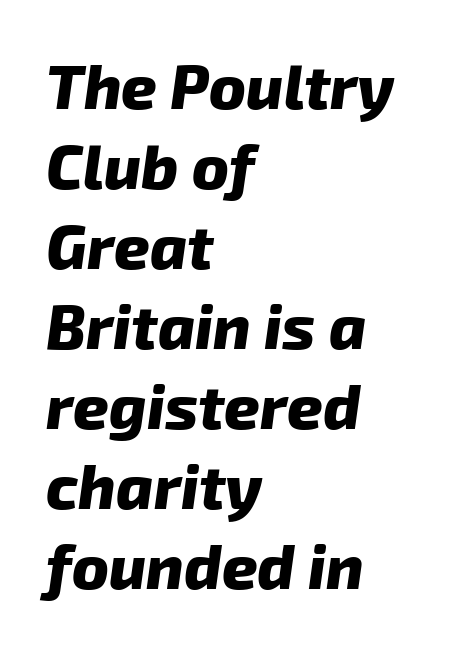
Q: Is the text bold? A: Yes.
Q: Is the typeface a serif or a sans-serif typeface? A: Sans-serif.
Q: Is the text underlined? A: No.
Q: How is the paragraph aligned? A: Left-aligned.
Q: Is the spacing between letters normal or unusually wide? A: Normal.
Q: Is the spacing between lines tight, normal or loose? A: Normal.
Q: Width (condensed, normal, or wide)? A: Normal.
Q: Stroke contrast? A: Low.
Q: x-height? A: Medium.
Q: Monospaced? A: No.
